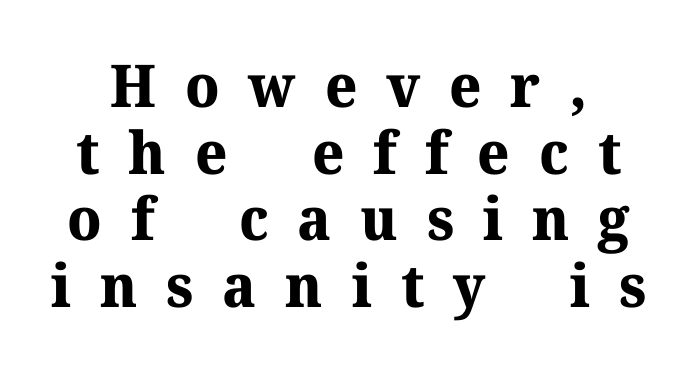
{"serif": "yes", "italic": "no", "bold": "yes", "weight": "bold", "width": "normal", "stroke_contrast": "medium", "x_height": "medium", "monospaced": "no", "underline": "no", "line_spacing": "tight", "line_spacing_ratio": 1.13, "letter_spacing": "wide", "letter_spacing_em": 0.49, "glyph_px": 59}
